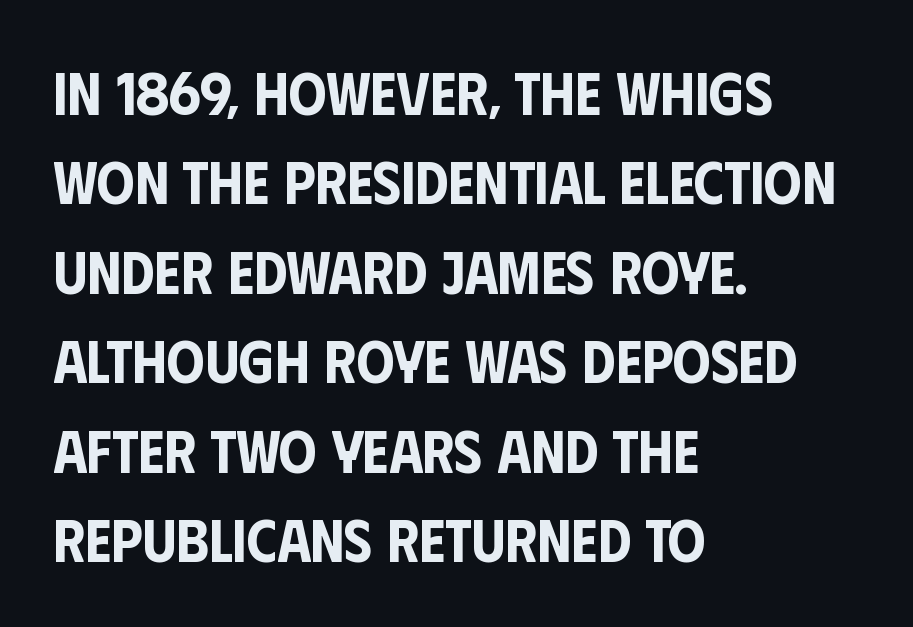
Q: Is the text italic (slanted)? A: No, it is upright.
Q: Is the typeface a serif or a sans-serif typeface? A: Sans-serif.
Q: Is the text underlined? A: No.
Q: How is the paragraph aligned? A: Left-aligned.
Q: Is the spacing between letters normal or unusually wide? A: Normal.
Q: Is the spacing between lines tight, normal or loose? A: Normal.
Q: Width (condensed, normal, or wide)? A: Condensed.
Q: Stroke contrast? A: Low.
Q: x-height? A: Large.
Q: Monospaced? A: No.
